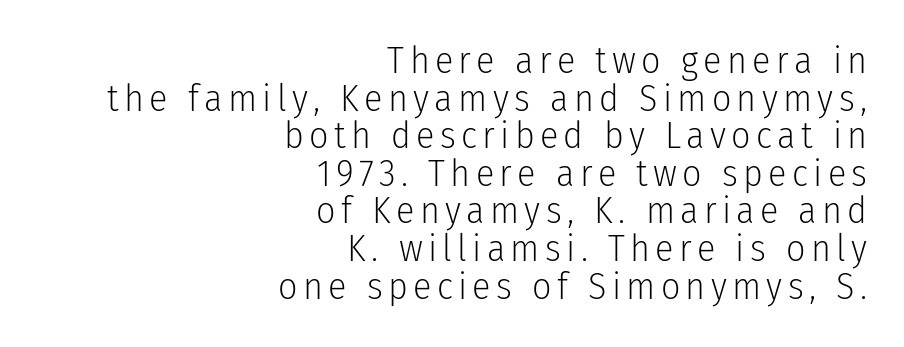
The image shows 38 px light, condensed sans-serif type, upright; set right-aligned, tight line spacing (0.99x), not underlined; low stroke contrast and a medium x-height.
